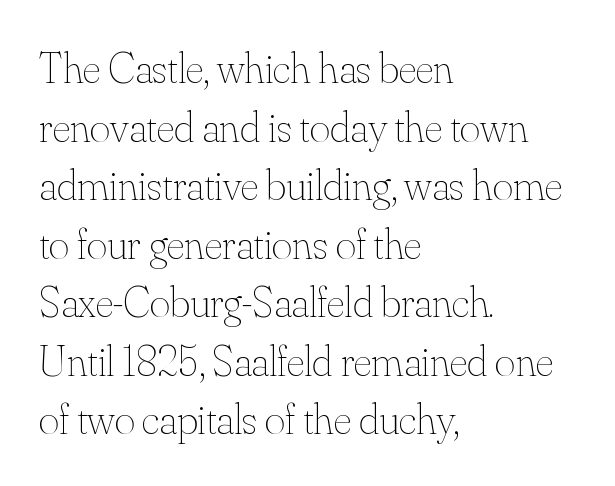
The image shows 44 px thin type, upright; set left-aligned, normal line spacing (1.33x), normal letter spacing, not underlined; medium stroke contrast and a small x-height.
